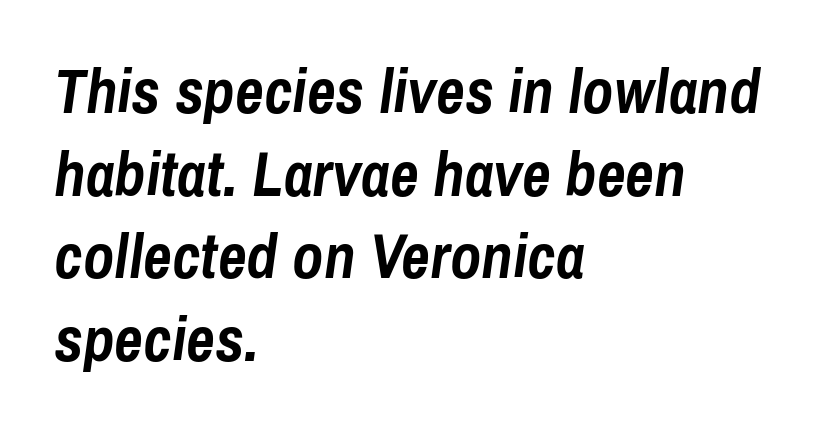
The image shows 63 px semibold, condensed type, italic (leaning right); set left-aligned, normal line spacing (1.31x), normal letter spacing, not underlined; low stroke contrast and a medium x-height.
